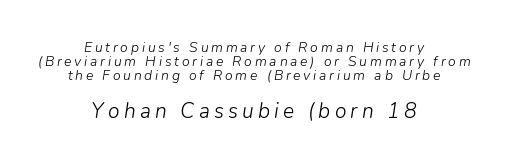
This sample uses expanded letter spacing, leaving extra air between glyphs. The later block is typeset at a bigger size than the earlier block. Slanted lettering throughout. A quiet, ordinary-to-light weight characterises the typeface. Typeset on center — no edge is straight. The glyphs are unaccompanied by any horizontal stroke below them.
